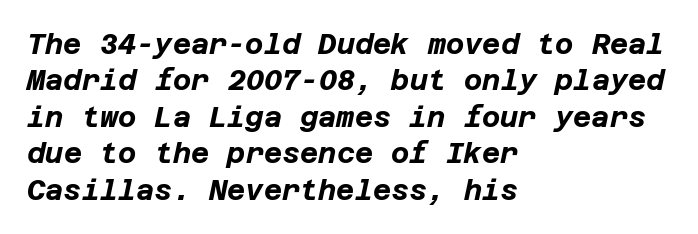
The image shows 28 px bold type, italic (leaning right); set left-aligned, normal line spacing (1.3x), normal letter spacing, not underlined; low stroke contrast and a large x-height.
